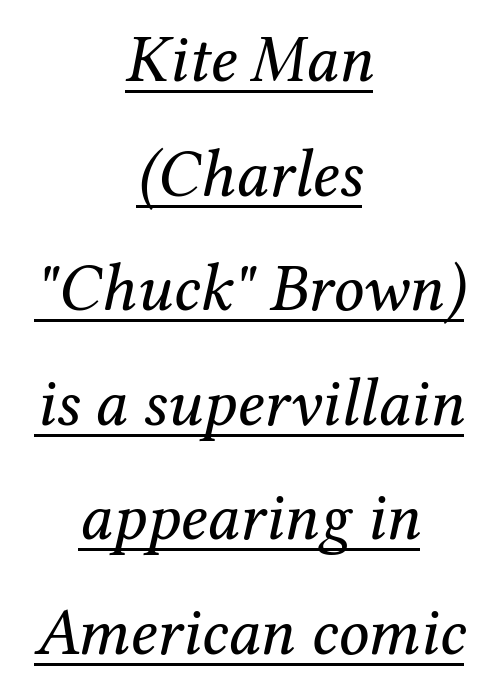
Old-style or modern, the face here clearly has serifs. A baseline rule has been typeset under these characters. Proportional: the letters do not fall into vertical columns. Think standard paragraph weight, or any step lighter than that. There is no visible air inserted between adjacent glyphs. The font's italic variant was chosen for this text.
